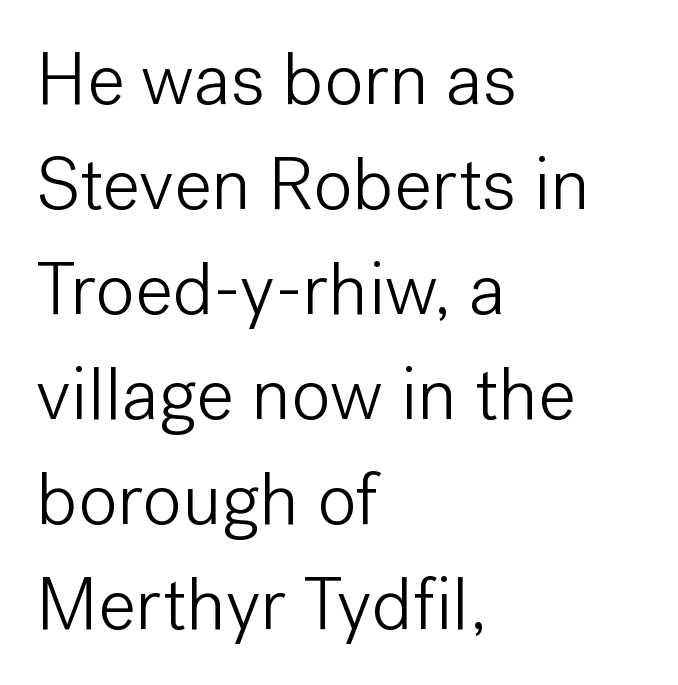
The image shows 74 px light sans-serif type, upright; set left-aligned, normal line spacing (1.42x), normal letter spacing, not underlined; low stroke contrast and a medium x-height.
